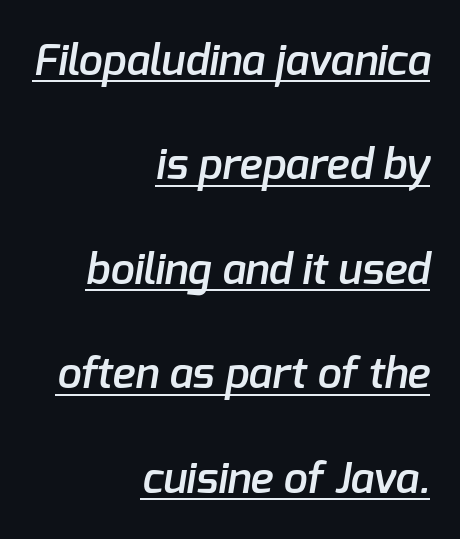
{"serif": "no", "bold": "semi", "weight": "semibold", "width": "normal", "stroke_contrast": "low", "x_height": "medium", "monospaced": "no", "underline": "yes", "align": "right", "line_spacing": "loose", "line_spacing_ratio": 2.43, "letter_spacing": "normal", "letter_spacing_em": 0.0, "glyph_px": 43}
